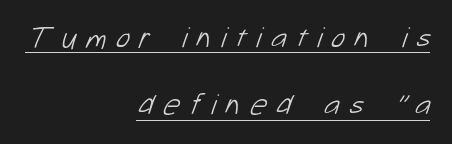
Q: Is the text bold? A: No.
Q: Is the typeface a serif or a sans-serif typeface? A: Sans-serif.
Q: Is the text underlined? A: Yes.
Q: How is the paragraph aligned? A: Right-aligned.
Q: Is the spacing between letters normal or unusually wide? A: Unusually wide.
Q: Is the spacing between lines tight, normal or loose? A: Loose.
Q: Width (condensed, normal, or wide)? A: Normal.
Q: Stroke contrast? A: Low.
Q: x-height? A: Medium.
Q: Monospaced? A: No.
